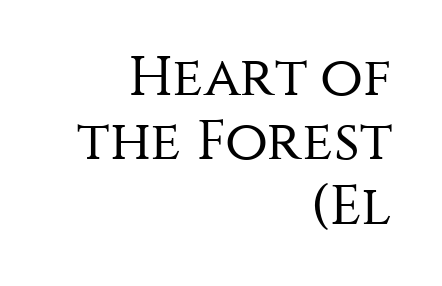
In terms of leading, this rendering errs on the cramped side. The face looks like a standard text weight, possibly lighter. One-word summary of the alignment: right. Descender tails drop into unmarked territory. Are there feet on the stems? There aren't — it's a sans. Looks like regular typesetting: each glyph gets only the width it needs.
